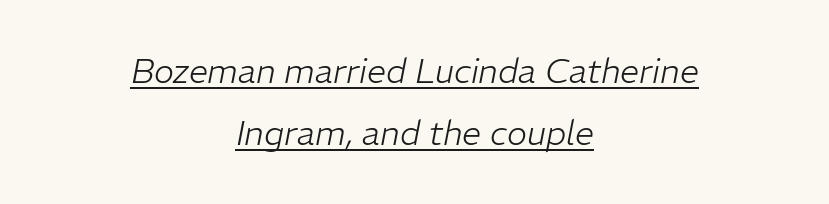
The image shows 34 px light type, italic (leaning right); set centered, line spacing 1.82x, normal letter spacing, underlined; low stroke contrast and a medium x-height.
